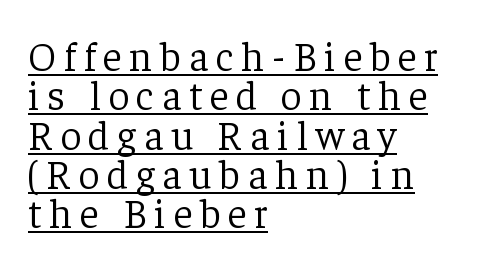
These glyphs show unthickened strokes, regular width or finer. You can tell from the footed stems that serif type was used. Is there an underline? Yes — a line sits under the letters. Proportional: the letters do not fall into vertical columns.
